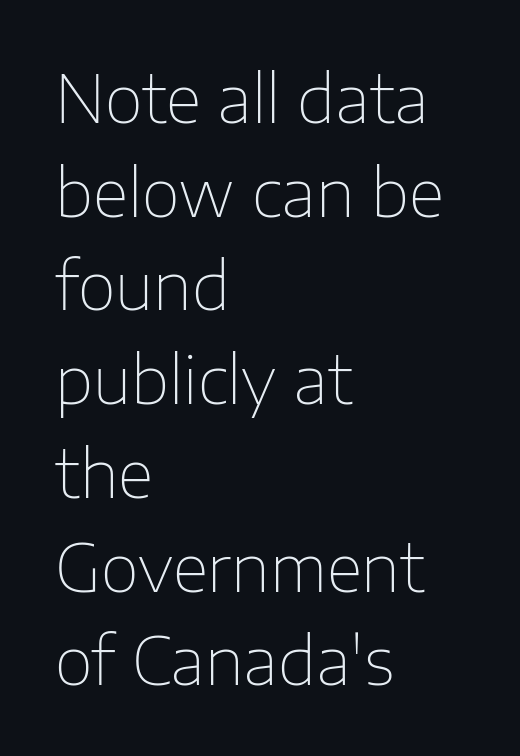
The image shows 66 px thin sans-serif type, upright; set left-aligned, normal line spacing (1.42x), normal letter spacing, not underlined; low stroke contrast and a medium x-height.
